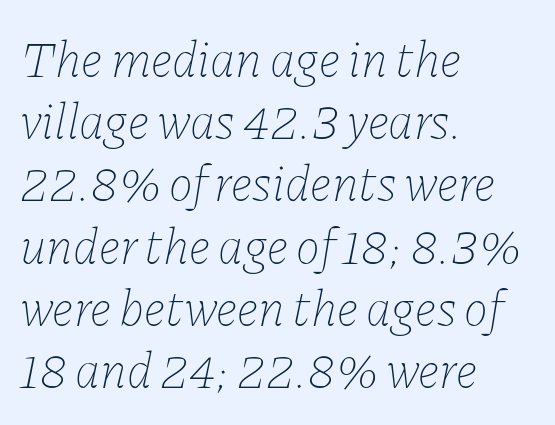
The image shows 51 px thin type, italic (leaning right); set left-aligned, line spacing 1.22x, normal letter spacing, not underlined; low stroke contrast and a medium x-height.
